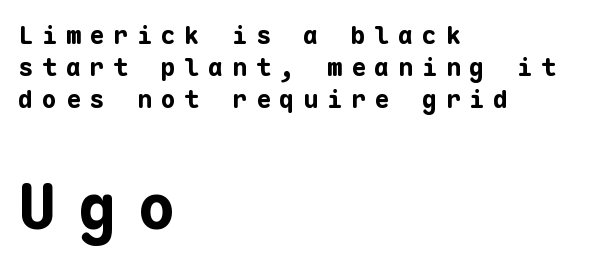
{"serif": "no", "italic": "no", "bold": "yes", "weight": "bold", "width": "normal", "stroke_contrast": "low", "x_height": "medium", "monospaced": "yes", "underline": "no", "align": "left", "line_spacing": "normal", "line_spacing_ratio": 1.28, "letter_spacing": "wide", "letter_spacing_em": 0.35, "larger_block": "second", "size_ratio": 2.52, "glyph_px": 63}
